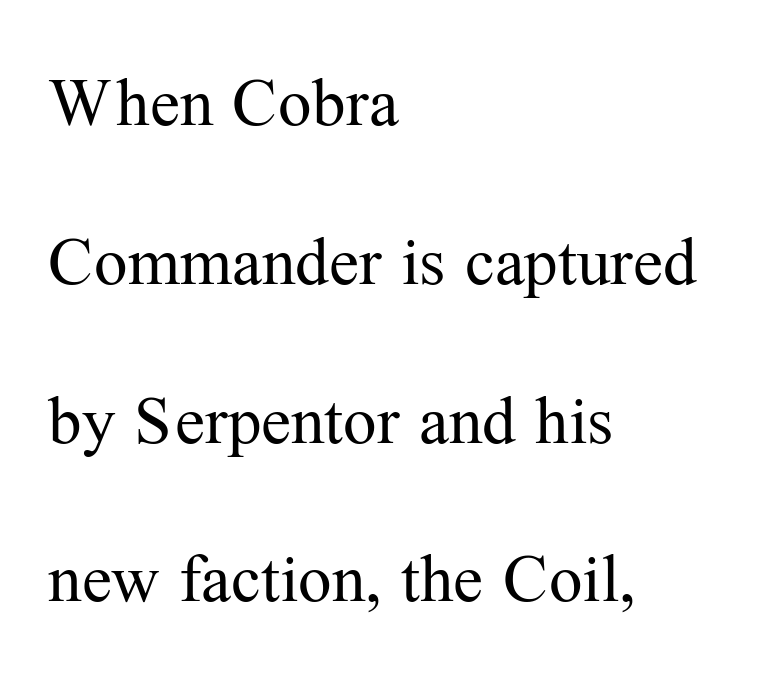
Summary of vertical rhythm: relaxed, with wide interline spacing. Letter spacing: default. This sample uses an upright cut, with every glyph sitting square on the baseline. Descenders are the only things crossing below the line. The strokes carry an ordinary text weight at most.
